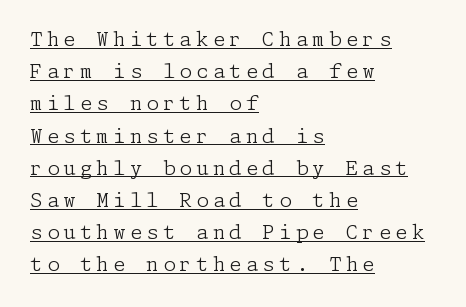
{"italic": "no", "bold": "no", "underline": "yes", "align": "left", "line_spacing": "normal", "line_spacing_ratio": 1.61, "letter_spacing": "wide", "letter_spacing_em": 0.21, "glyph_px": 20}
